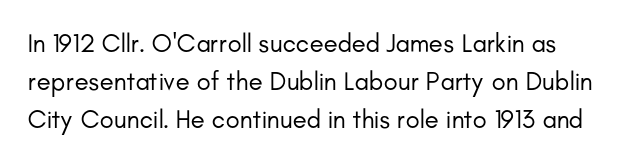
{"italic": "no", "bold": "no", "underline": "no", "line_spacing": "normal", "line_spacing_ratio": 1.47, "letter_spacing": "normal", "letter_spacing_em": 0.0, "glyph_px": 26}
